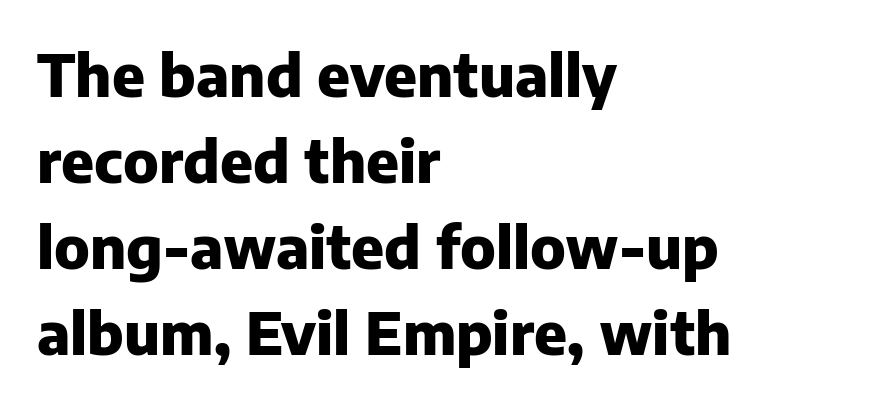
The image shows 58 px heavy sans-serif type, upright; set left-aligned, normal line spacing (1.48x), normal letter spacing, not underlined; low stroke contrast and a medium x-height.
